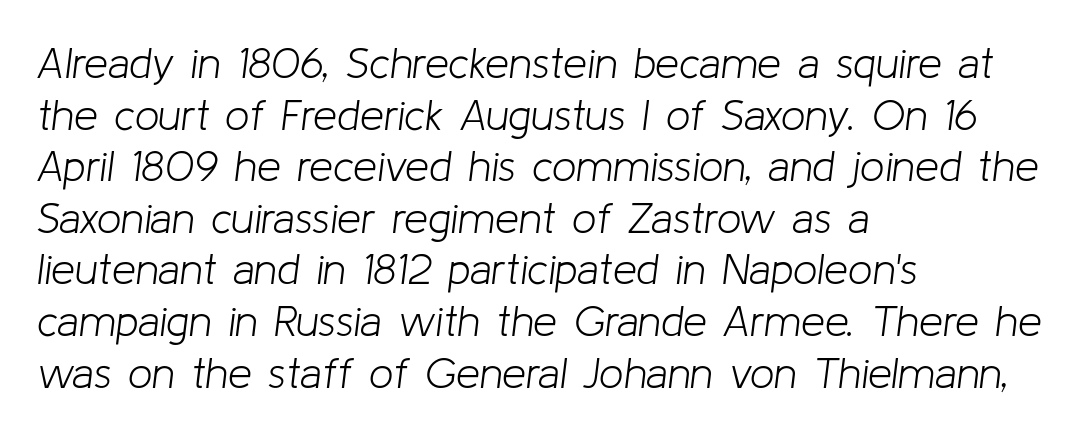
Q: Is the text bold? A: No.
Q: Is the text italic (slanted)? A: Yes, it leans right by about 8 degrees.
Q: Is the text underlined? A: No.
Q: How is the paragraph aligned? A: Left-aligned.
Q: Is the spacing between letters normal or unusually wide? A: Normal.
Q: Width (condensed, normal, or wide)? A: Normal.
Q: Stroke contrast? A: Low.
Q: x-height? A: Medium.
Q: Monospaced? A: No.
